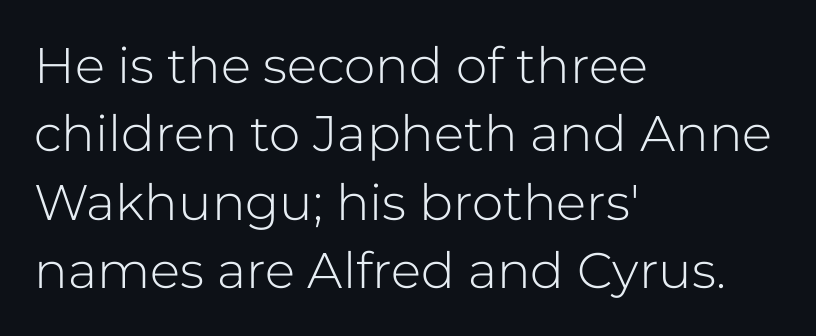
The image shows 50 px light sans-serif type, upright; set left-aligned, normal line spacing (1.37x), normal letter spacing, not underlined; low stroke contrast and a medium x-height.
